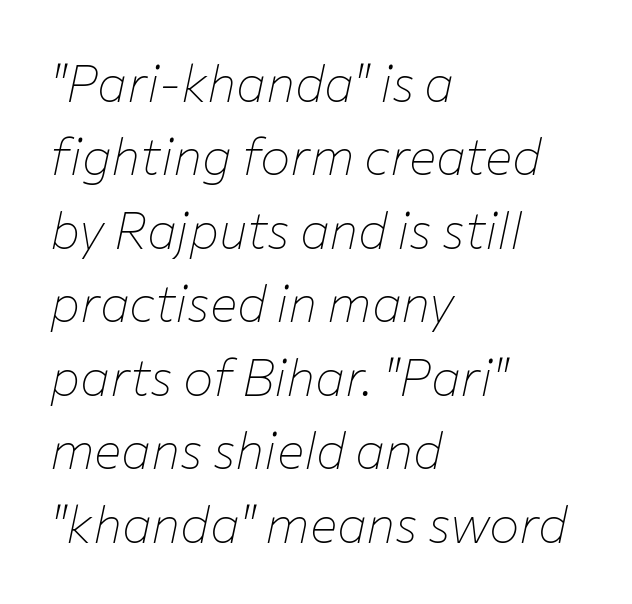
The image shows 51 px thin type, italic (leaning right); set left-aligned, normal line spacing (1.44x), normal letter spacing, not underlined; low stroke contrast and a medium x-height.
